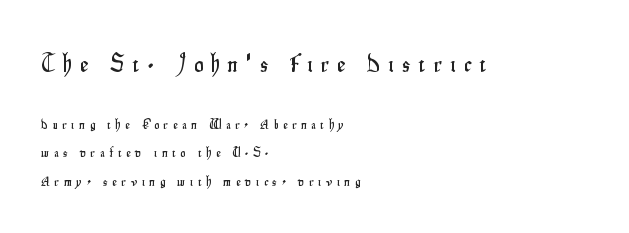
Rule under the text: the space is simply empty. Two sizes are in play, and the larger belongs to the first block. A student would call this left alignment; a typographer would say flush left, rag right. Horizontal bands of white between lines are thick stripes.
